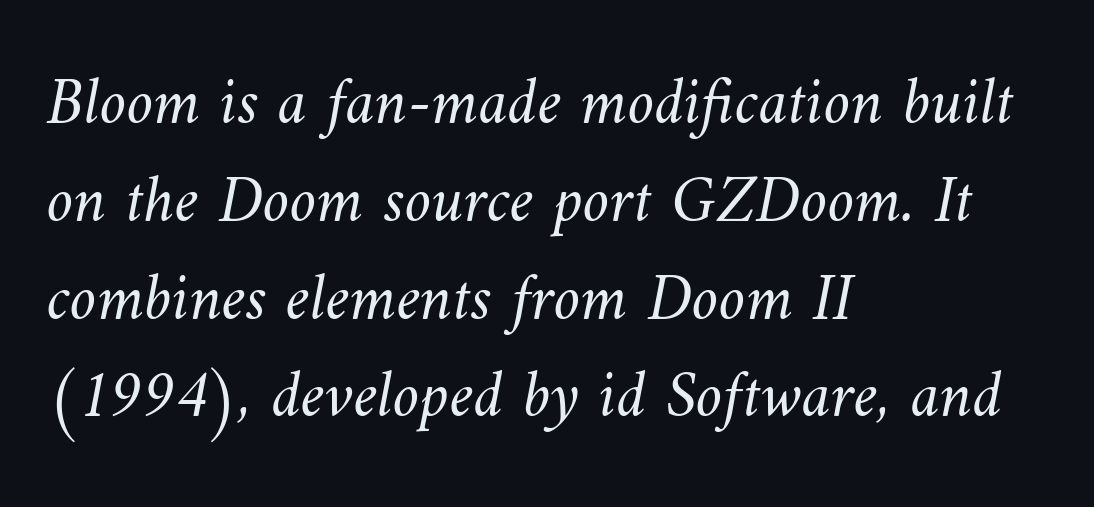
Q: Is the text bold? A: No.
Q: Is the text underlined? A: No.
Q: How is the paragraph aligned? A: Left-aligned.
Q: Is the spacing between letters normal or unusually wide? A: Normal.
Q: Is the spacing between lines tight, normal or loose? A: Normal.
Q: Width (condensed, normal, or wide)? A: Normal.
Q: Stroke contrast? A: Medium.
Q: x-height? A: Small.
Q: Monospaced? A: No.
